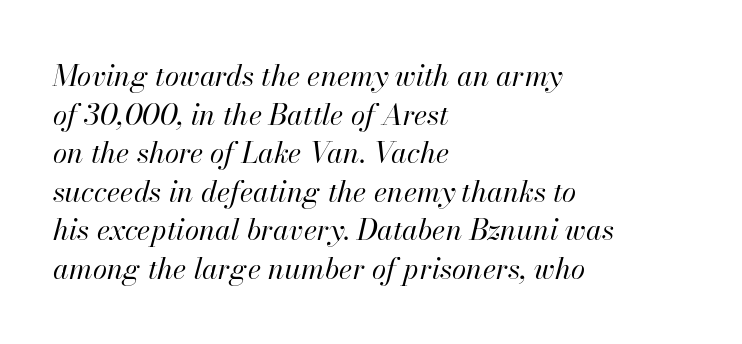
The letterforms sit at book weight or below. A classic flush-left, rag-right setting is used for this passage. Looks like regular typesetting: each glyph gets only the width it needs. The specimen reads as italic at a glance. The vertical gap from one line to the next is medium.
